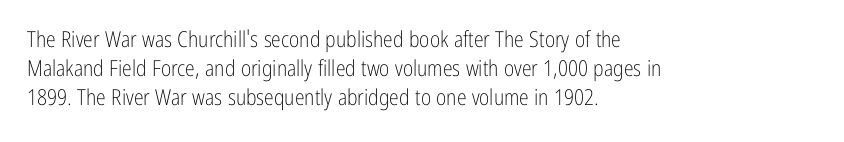
Tall strokes in this sample are plumb rather than angled. The passage shown has conventional tracking throughout. Every row of glyphs begins at an identical x-position on the left. A normal amount of white space separates one row of letters from the next. Type without underlining.
